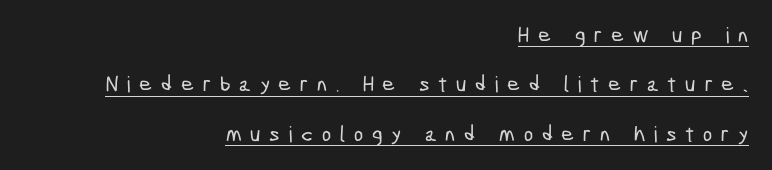
Q: Is the text underlined? A: Yes.
Q: How is the paragraph aligned? A: Right-aligned.
Q: Is the spacing between letters normal or unusually wide? A: Unusually wide.
Q: Is the spacing between lines tight, normal or loose? A: Loose.
